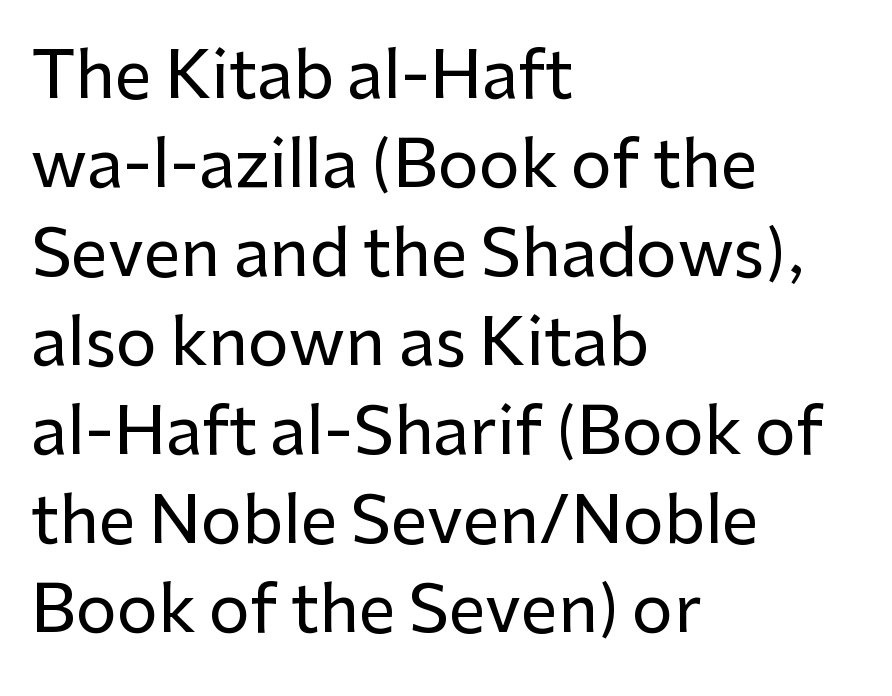
Q: Is the text italic (slanted)? A: No, it is upright.
Q: Is the typeface a serif or a sans-serif typeface? A: Sans-serif.
Q: Is the text underlined? A: No.
Q: How is the paragraph aligned? A: Left-aligned.
Q: Is the spacing between letters normal or unusually wide? A: Normal.
Q: Is the spacing between lines tight, normal or loose? A: Normal.
Q: Width (condensed, normal, or wide)? A: Normal.
Q: Stroke contrast? A: Low.
Q: x-height? A: Medium.
Q: Monospaced? A: No.
